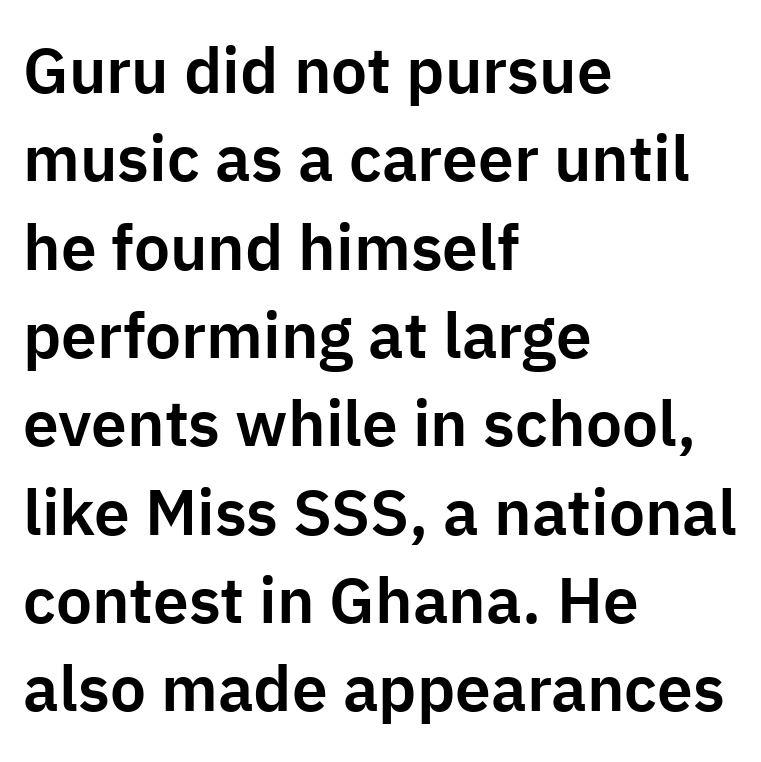
Tracking value appears to be zero — textbook default spacing. Has an underline been added? It has not. These lines were composed using upright roman letters. The compositor pushed each line to the left boundary.
